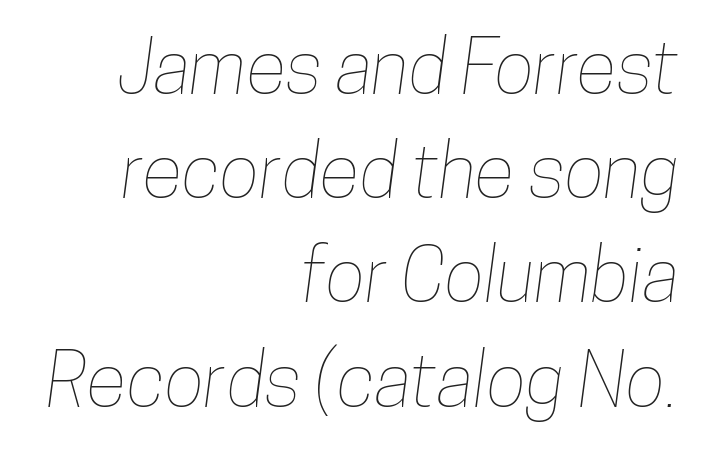
The image shows 75 px condensed type; set right-aligned, normal line spacing (1.39x), normal letter spacing, not underlined; low stroke contrast and a medium x-height.
